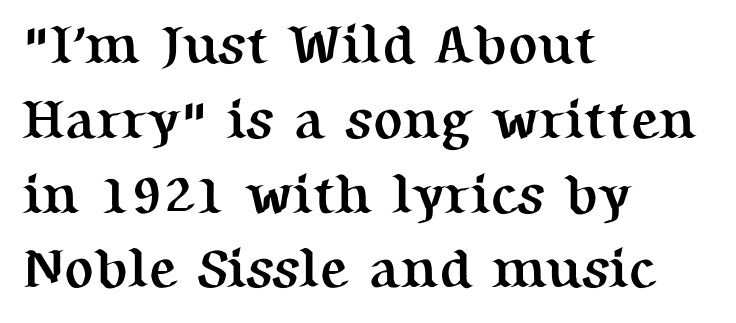
These lines sit exactly where default settings would place them. A typesetter would call this proportional, since set widths differ per character. Check under the words: just untouched page. A dark, heavy texture on the line: the type is bold. Visually the block forms a straight wall on the left and a jagged coastline on the right.
